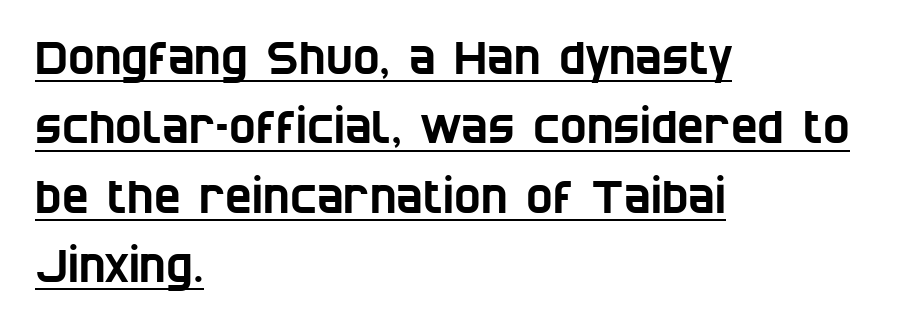
Here the designer chose a conventional face with non-uniform glyph widths. The rendering keeps characters at their native spacing. Does the leading feel generous? No, just average. The rendering anchors every line to the left-hand side.
